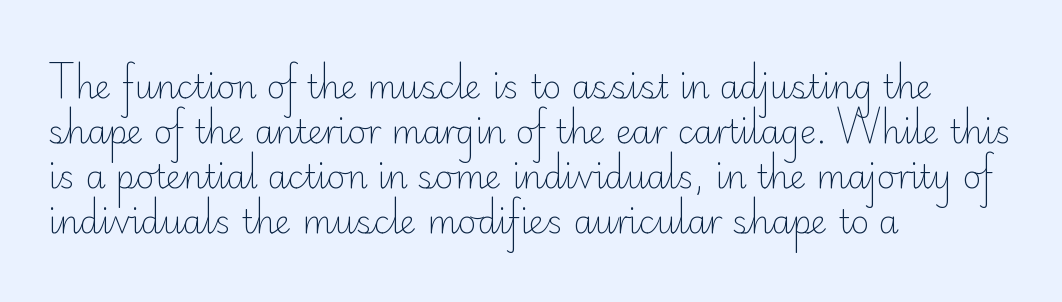
Q: Is the text bold? A: No.
Q: Is the text italic (slanted)? A: No, it is upright.
Q: Is the typeface a serif or a sans-serif typeface? A: Sans-serif.
Q: Is the text underlined? A: No.
Q: How is the paragraph aligned? A: Left-aligned.
Q: Is the spacing between letters normal or unusually wide? A: Normal.
Q: Is the spacing between lines tight, normal or loose? A: Normal.
Q: Width (condensed, normal, or wide)? A: Normal.
Q: Stroke contrast? A: Low.
Q: x-height? A: Small.
Q: Monospaced? A: No.
